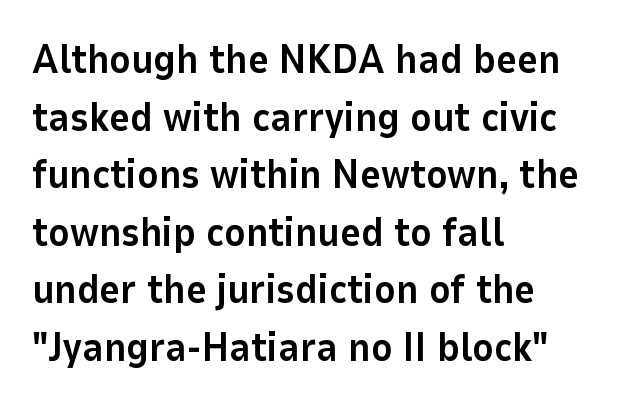
Q: Is the text bold? A: Yes.
Q: Is the text italic (slanted)? A: No, it is upright.
Q: Is the typeface a serif or a sans-serif typeface? A: Sans-serif.
Q: Is the text underlined? A: No.
Q: How is the paragraph aligned? A: Left-aligned.
Q: Is the spacing between letters normal or unusually wide? A: Normal.
Q: Is the spacing between lines tight, normal or loose? A: Normal.
Q: Width (condensed, normal, or wide)? A: Normal.
Q: Stroke contrast? A: Low.
Q: x-height? A: Medium.
Q: Monospaced? A: No.
